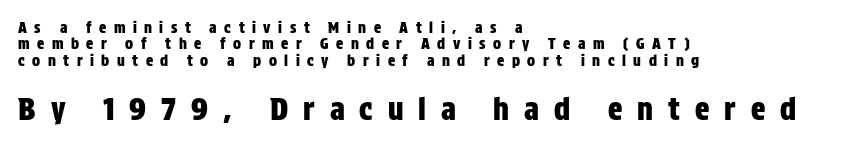
Horizontal bands of white between lines are thin slivers. The area under the type is left untouched. Observe the absence of serifs on each vertical stroke in this sample. These lines were composed using upright roman letters. Note the varied advance widths — an 'i' is clearly narrower than an 'm'.
